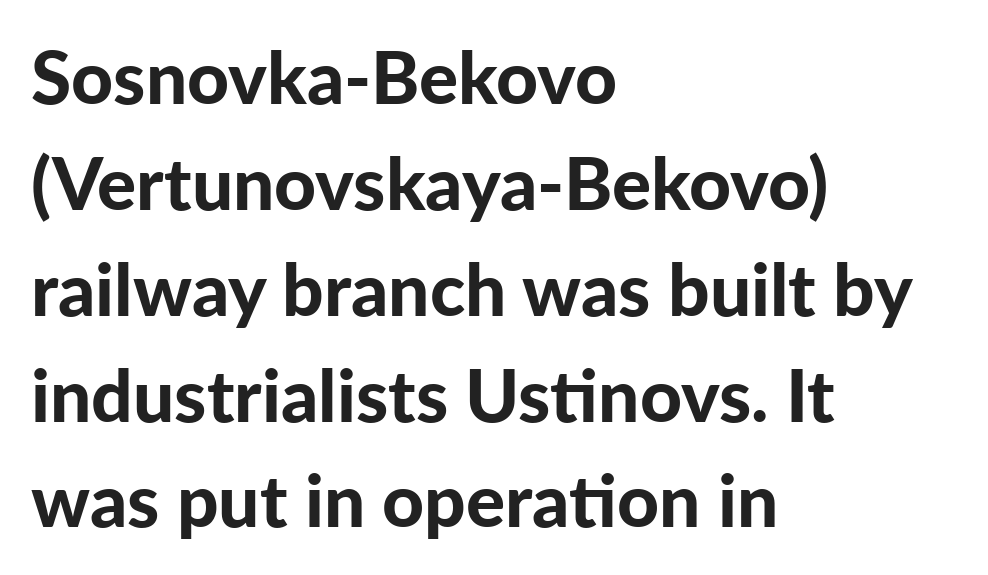
How are the letters spaced? Ordinarily, with no added tracking. Thick stems and heavy bowls — unmistakably bold. The letters advance in unequal steps, a hallmark of proportional type. A bare baseline throughout the passage. Vertically, the passage feels balanced, rows spaced as you'd expect.
